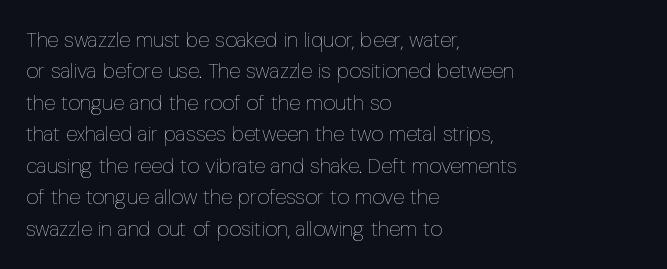
Each row of text sits above clean, open space. Italic? Not at all — the glyphs are vertical. Typeset ragged right — the left edge is the straight one. Each word holds together tightly as a unit, with standard inter-letter gaps. Interline gaps are of average width in this sample.
